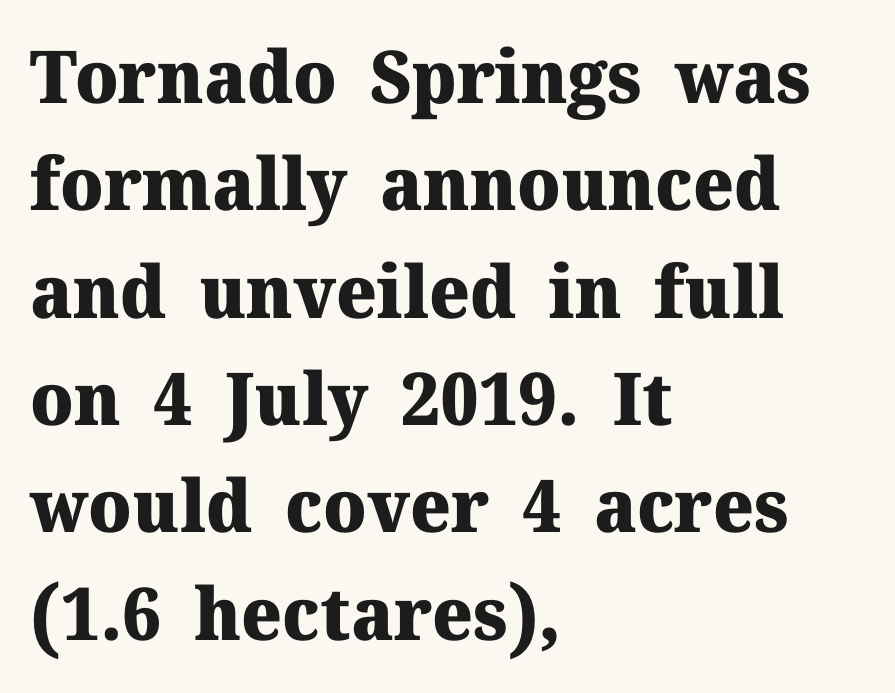
Q: Is the text bold? A: Yes.
Q: Is the text italic (slanted)? A: No, it is upright.
Q: Is the typeface a serif or a sans-serif typeface? A: Serif.
Q: Is the text underlined? A: No.
Q: How is the paragraph aligned? A: Left-aligned.
Q: Is the spacing between letters normal or unusually wide? A: Normal.
Q: Is the spacing between lines tight, normal or loose? A: Normal.
Q: Width (condensed, normal, or wide)? A: Normal.
Q: Stroke contrast? A: Medium.
Q: x-height? A: Medium.
Q: Monospaced? A: No.
